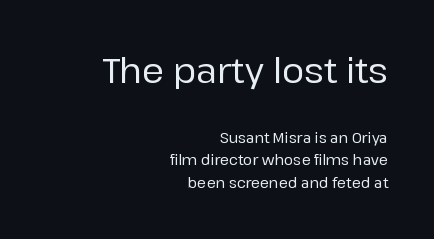
{"serif": "no", "italic": "no", "width": "normal", "stroke_contrast": "low", "x_height": "medium", "monospaced": "no", "underline": "no", "align": "right", "line_spacing": "normal", "line_spacing_ratio": 1.61, "letter_spacing": "normal", "letter_spacing_em": 0.0, "larger_block": "first", "size_ratio": 2.43, "glyph_px": 34}
